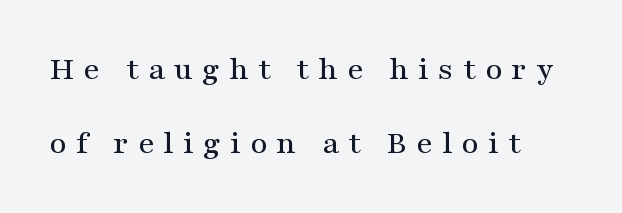
Does the type have serifs? Yes, each stem ends in a small foot. Do the characters align in a grid? No, the font is proportional. Underline: absent. The lettering holds an erect, upright posture throughout.
